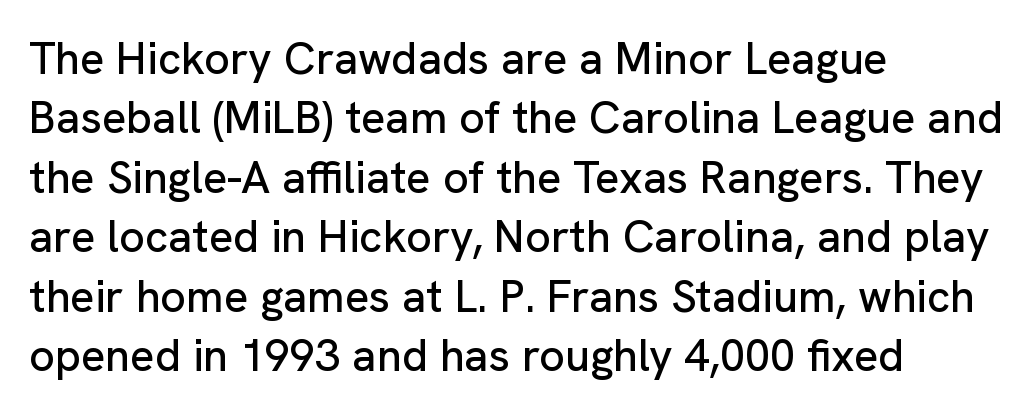
Q: Is the text italic (slanted)? A: No, it is upright.
Q: Is the typeface a serif or a sans-serif typeface? A: Sans-serif.
Q: Is the text underlined? A: No.
Q: How is the paragraph aligned? A: Left-aligned.
Q: Is the spacing between letters normal or unusually wide? A: Normal.
Q: Is the spacing between lines tight, normal or loose? A: Normal.
Q: Width (condensed, normal, or wide)? A: Normal.
Q: Stroke contrast? A: Low.
Q: x-height? A: Medium.
Q: Monospaced? A: No.
